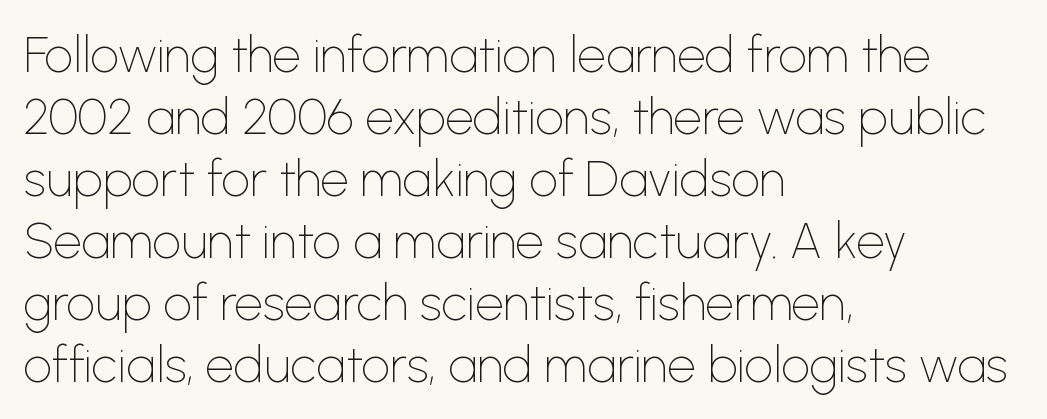
{"serif": "no", "italic": "no", "bold": "no", "weight": "thin", "width": "normal", "stroke_contrast": "low", "x_height": "medium", "monospaced": "no", "underline": "no", "align": "left", "line_spacing_ratio": 1.24, "letter_spacing": "normal", "letter_spacing_em": 0.0, "glyph_px": 50}
